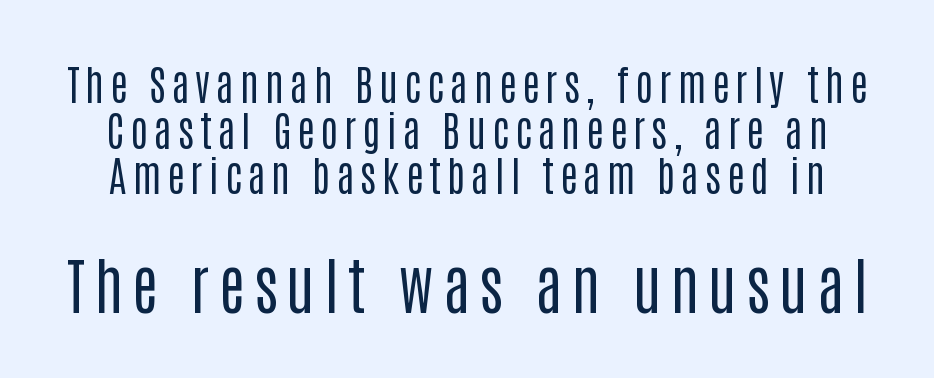
Q: Is the text bold? A: No.
Q: Is the text italic (slanted)? A: No, it is upright.
Q: Is the typeface a serif or a sans-serif typeface? A: Sans-serif.
Q: Is the text underlined? A: No.
Q: Is the spacing between lines tight, normal or loose? A: Tight.
Q: Which block of text is set in a larger size, the first (top) or the second (bottom)? A: The second (bottom) one.
Q: Width (condensed, normal, or wide)? A: Condensed.
Q: Stroke contrast? A: Low.
Q: x-height? A: Large.
Q: Monospaced? A: No.
